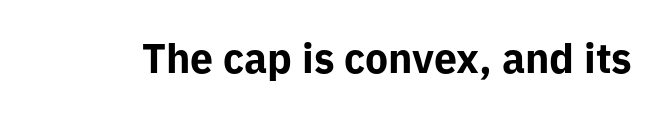
The lettering holds an erect, upright posture throughout. In terms of weight, the rendering is a true, heavy bold. Beneath every word, the page is bare. The type family on display is of the sans-serif kind. Does extra space separate the letters? No, they use regular spacing. Each letter keeps its own natural width here, so spacing adapts to shape.
